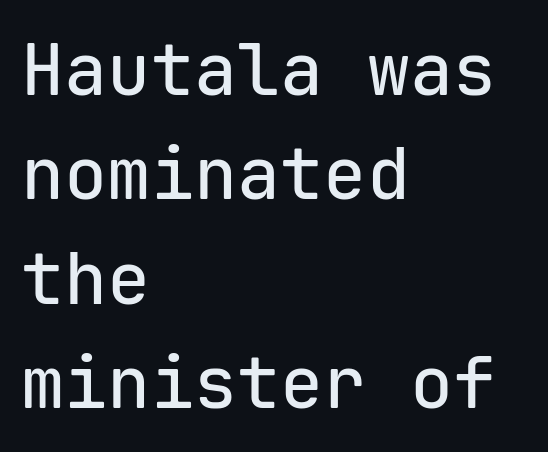
The image shows 72 px sans-serif type, upright, monospaced; set left-aligned, normal line spacing (1.45x), normal letter spacing, not underlined; low stroke contrast and a medium x-height.
